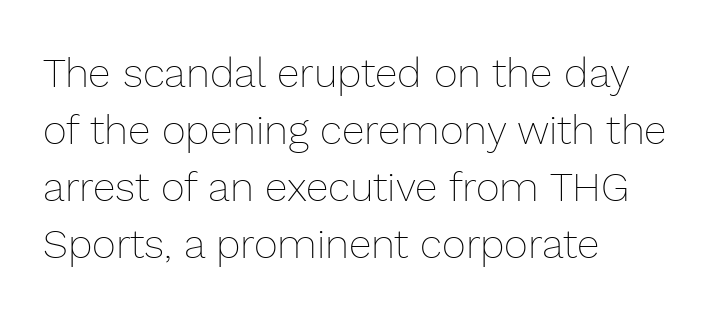
Teacher's note: observe the even left margin — that is flush-left alignment. Tracking value appears to be zero — textbook default spacing. The lettering holds an erect, upright posture throughout. The space between consecutive lines is moderate.
